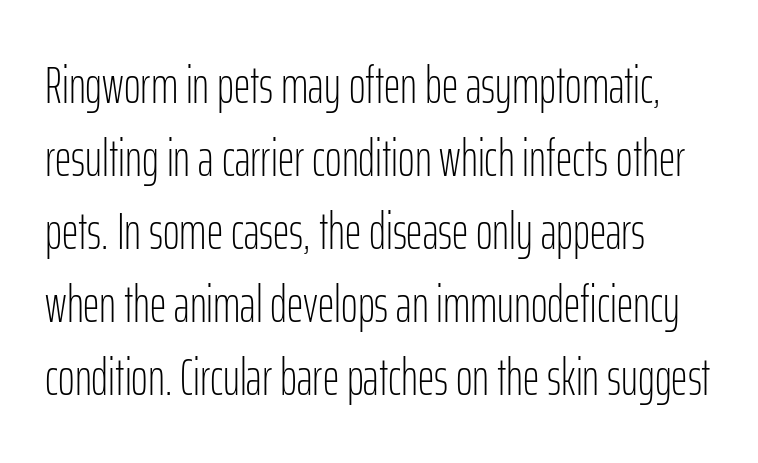
Line beginnings align vertically; line endings do not. You can tell it's not italic because the verticals are truly vertical. Nothing heavy about these letters — not bold at all. Summary of vertical rhythm: regular, with standard interline spacing.
